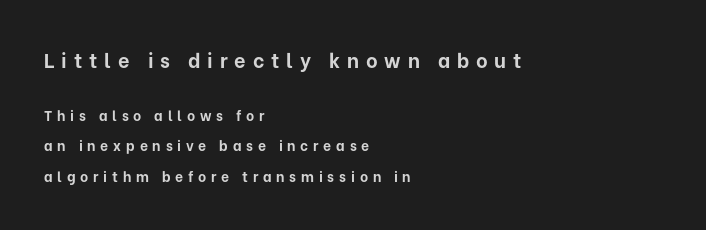
Q: Is the text bold? A: Yes.
Q: Is the text italic (slanted)? A: No, it is upright.
Q: Is the text underlined? A: No.
Q: How is the paragraph aligned? A: Left-aligned.
Q: Is the spacing between letters normal or unusually wide? A: Unusually wide.
Q: Is the spacing between lines tight, normal or loose? A: Loose.
Q: Which block of text is set in a larger size, the first (top) or the second (bottom)? A: The first (top) one.
